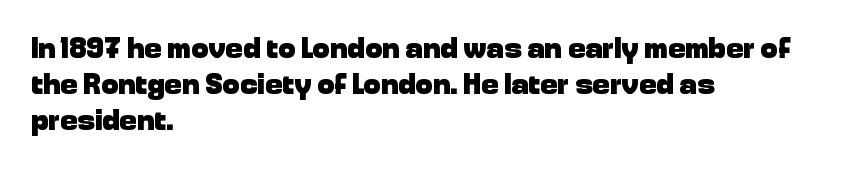
Q: Is the text bold? A: Yes.
Q: Is the text italic (slanted)? A: No, it is upright.
Q: Is the typeface a serif or a sans-serif typeface? A: Sans-serif.
Q: Is the text underlined? A: No.
Q: How is the paragraph aligned? A: Left-aligned.
Q: Is the spacing between letters normal or unusually wide? A: Normal.
Q: Width (condensed, normal, or wide)? A: Normal.
Q: Stroke contrast? A: Low.
Q: x-height? A: Medium.
Q: Monospaced? A: No.
